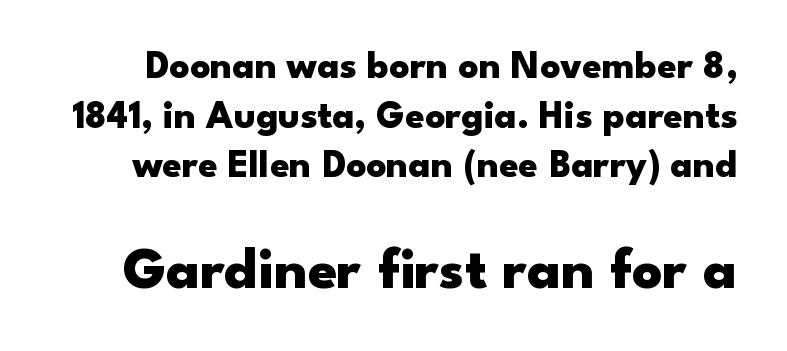
Q: Is the text bold? A: Yes.
Q: Is the text italic (slanted)? A: No, it is upright.
Q: Is the typeface a serif or a sans-serif typeface? A: Sans-serif.
Q: Is the text underlined? A: No.
Q: Is the spacing between letters normal or unusually wide? A: Normal.
Q: Is the spacing between lines tight, normal or loose? A: Normal.
Q: Which block of text is set in a larger size, the first (top) or the second (bottom)? A: The second (bottom) one.
Q: Width (condensed, normal, or wide)? A: Wide.
Q: Stroke contrast? A: Low.
Q: x-height? A: Small.
Q: Monospaced? A: No.
